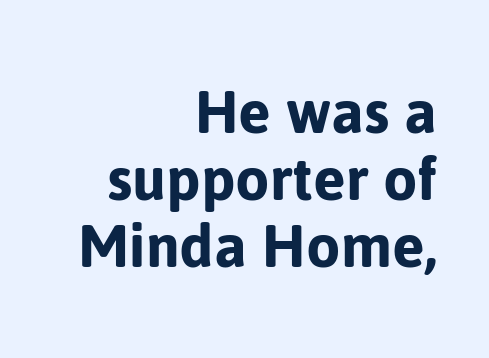
Tightly led — the rows are bunched. If you drew a line through each stem, it would be perfectly vertical. The rendering uses natural spacing where letterforms have individual widths. Glyph-to-glyph distance matches everyday printed text. A bare baseline throughout the passage. Notice how the passage keeps a crisp vertical edge on the right only.
